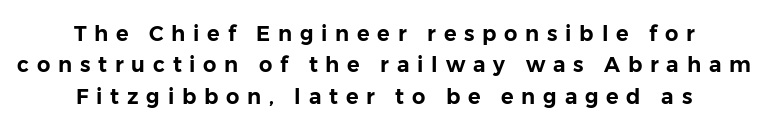
Q: Is the text italic (slanted)? A: No, it is upright.
Q: Is the text underlined? A: No.
Q: How is the paragraph aligned? A: Centered.
Q: Is the spacing between letters normal or unusually wide? A: Unusually wide.
Q: Is the spacing between lines tight, normal or loose? A: Normal.
